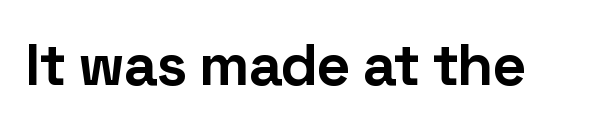
Q: Is the text bold? A: Yes.
Q: Is the text italic (slanted)? A: No, it is upright.
Q: Is the typeface a serif or a sans-serif typeface? A: Sans-serif.
Q: Is the text underlined? A: No.
Q: Is the spacing between letters normal or unusually wide? A: Normal.
Q: Width (condensed, normal, or wide)? A: Normal.
Q: Stroke contrast? A: Low.
Q: x-height? A: Medium.
Q: Monospaced? A: No.
